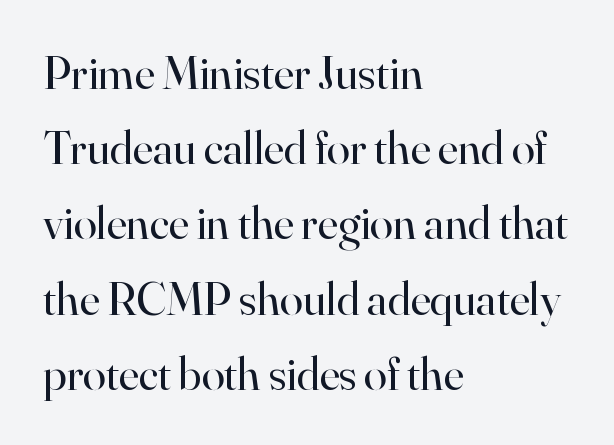
Q: Is the text bold? A: No.
Q: Is the text italic (slanted)? A: No, it is upright.
Q: Is the typeface a serif or a sans-serif typeface? A: Serif.
Q: Is the text underlined? A: No.
Q: How is the paragraph aligned? A: Left-aligned.
Q: Is the spacing between letters normal or unusually wide? A: Normal.
Q: Is the spacing between lines tight, normal or loose? A: Normal.
Q: Width (condensed, normal, or wide)? A: Normal.
Q: Stroke contrast? A: High.
Q: x-height? A: Small.
Q: Monospaced? A: No.
